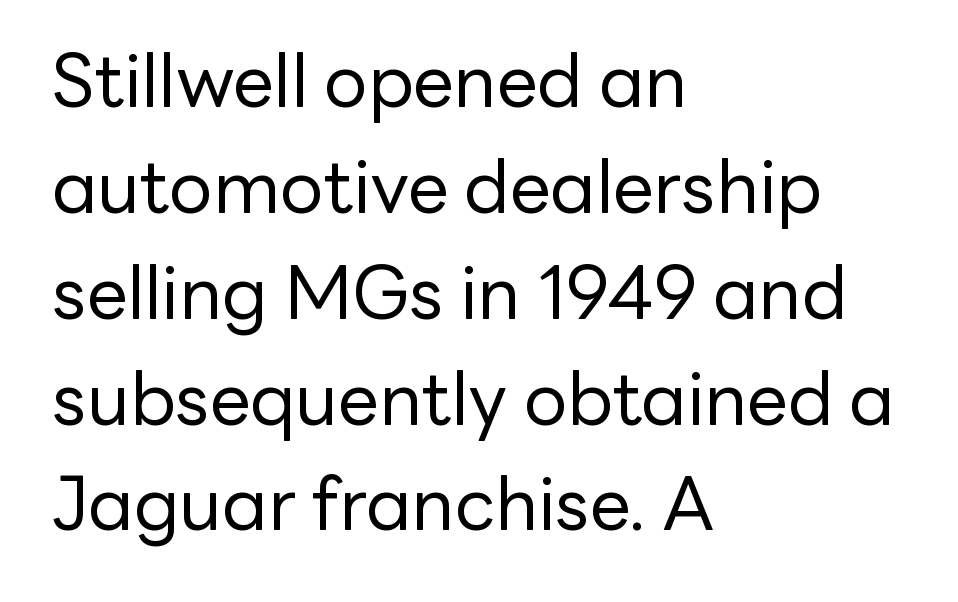
The image shows 73 px regular-weight sans-serif type, upright; set left-aligned, normal line spacing (1.45x), normal letter spacing, not underlined; low stroke contrast and a medium x-height.
